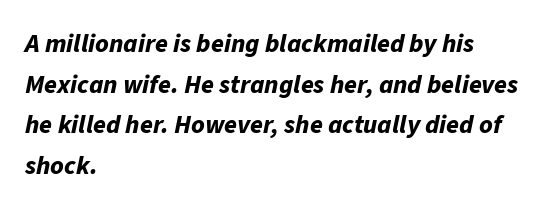
The image shows 26 px bold type, italic (leaning right); set left-aligned, normal line spacing (1.56x), normal letter spacing, not underlined.
